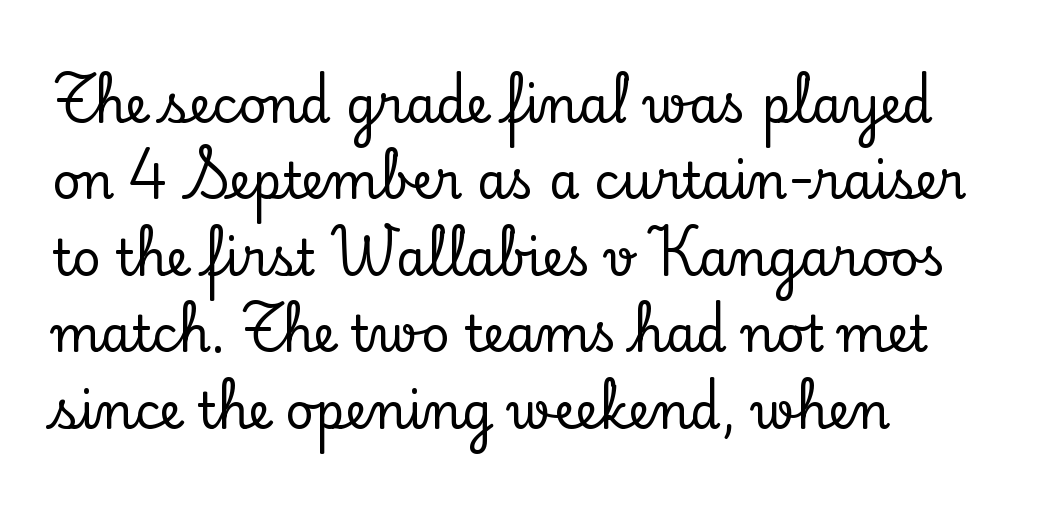
{"serif": "yes", "italic": "no", "width": "normal", "stroke_contrast": "low", "x_height": "small", "monospaced": "no", "underline": "no", "align": "left", "line_spacing": "normal", "line_spacing_ratio": 1.56, "letter_spacing": "normal", "letter_spacing_em": 0.0, "glyph_px": 49}
